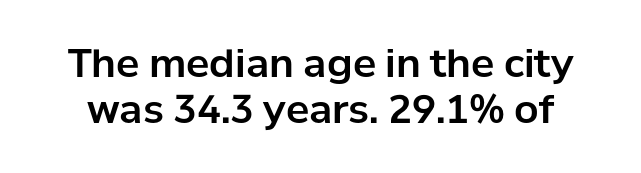
Q: Is the text italic (slanted)? A: No, it is upright.
Q: Is the typeface a serif or a sans-serif typeface? A: Sans-serif.
Q: Is the text underlined? A: No.
Q: Is the spacing between letters normal or unusually wide? A: Normal.
Q: Width (condensed, normal, or wide)? A: Normal.
Q: Stroke contrast? A: Low.
Q: x-height? A: Medium.
Q: Monospaced? A: No.
